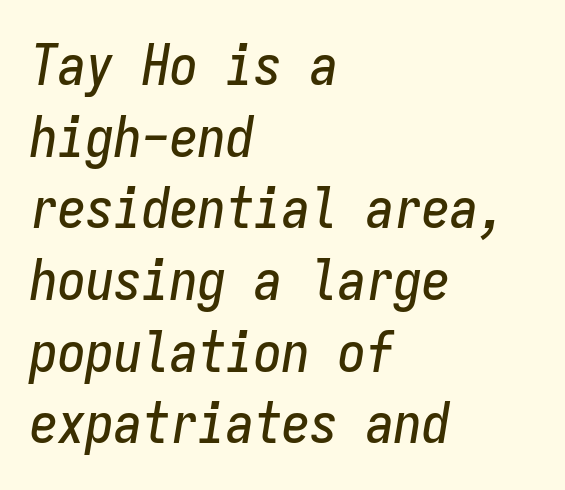
Characters are canted at an angle relative to the baseline's perpendicular. Notice how descenders clear the ascenders below comfortably — that's standard leading. Each word holds together tightly as a unit, with standard inter-letter gaps. Notice how the passage keeps a crisp vertical edge on the left only. Do the characters align in a grid? Yes, the font is monospaced.
